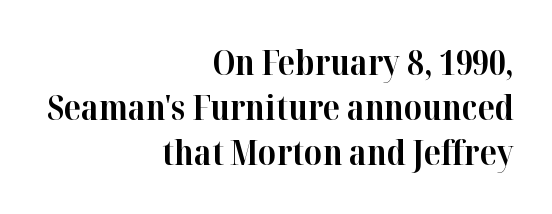
The image shows 34 px bold serif type, upright; set right-aligned, normal line spacing (1.33x), normal letter spacing, not underlined; high stroke contrast and a medium x-height.
